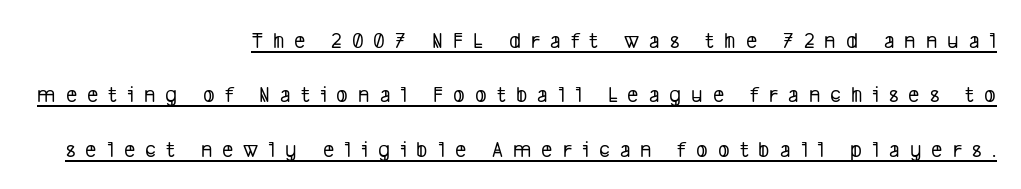
A student would call this right alignment; a typographer would say flush right, rag left. Each word looks stretched out because of the extra space between its letters. Is there much room between lines? Yes — plenty of vertical air separates them. Glance below the letters and you will spot a drawn line.
